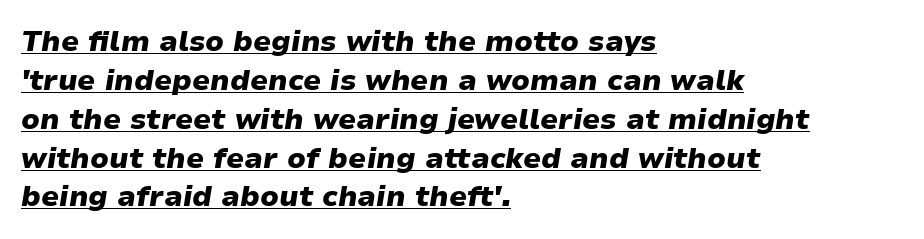
The image shows 29 px heavy type, italic (leaning right); set left-aligned, normal line spacing (1.34x), normal letter spacing, underlined; low stroke contrast and a medium x-height.
